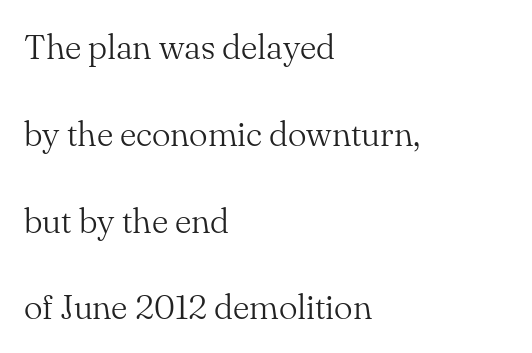
Lines of text with bare space underneath. All the whitespace from short lines collects on the right. The letterforms sit shoulder to shoulder at normal distance. The typeface has the unassuming heft of standard copy or less.
